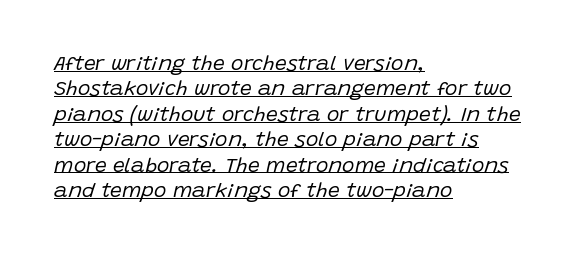
Q: Is the text bold? A: No.
Q: Is the text italic (slanted)? A: Yes, it leans right by about 15 degrees.
Q: Is the text underlined? A: Yes.
Q: How is the paragraph aligned? A: Left-aligned.
Q: Is the spacing between letters normal or unusually wide? A: Normal.
